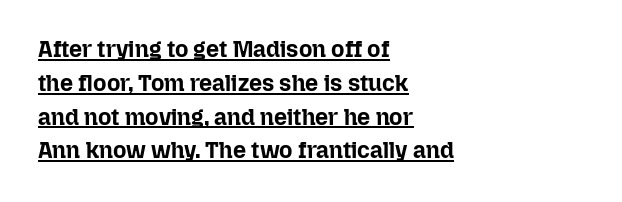
{"italic": "no", "bold": "yes", "underline": "yes", "align": "left", "line_spacing": "normal", "line_spacing_ratio": 1.47, "letter_spacing": "normal", "letter_spacing_em": 0.0, "glyph_px": 23}
